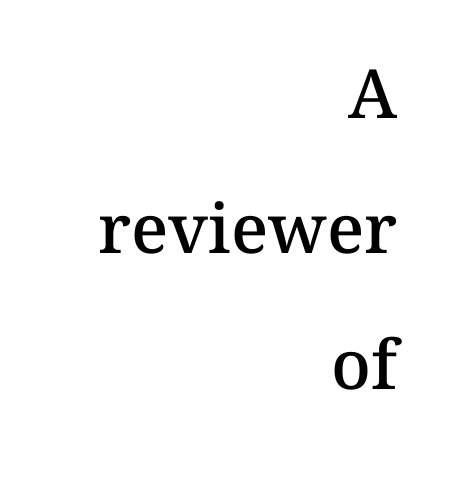
The image shows 68 px semibold type, upright; set right-aligned, loose line spacing (1.99x), normal letter spacing, not underlined; medium stroke contrast and a medium x-height.
